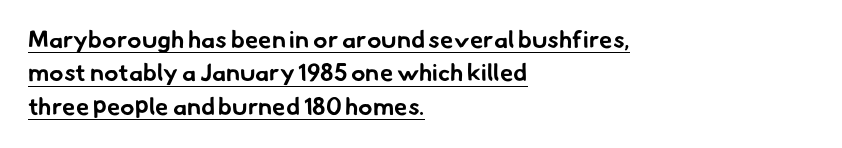
Honestly, the row spacing looks completely unremarkable. Stroke thickness is high; the sample reads as a true bold. Horizontally, the lines are justified to the leading edge only. Each line of the rendering has a horizontal stroke beneath the glyphs. Standard letterfit; no display-style spreading of the glyphs.
